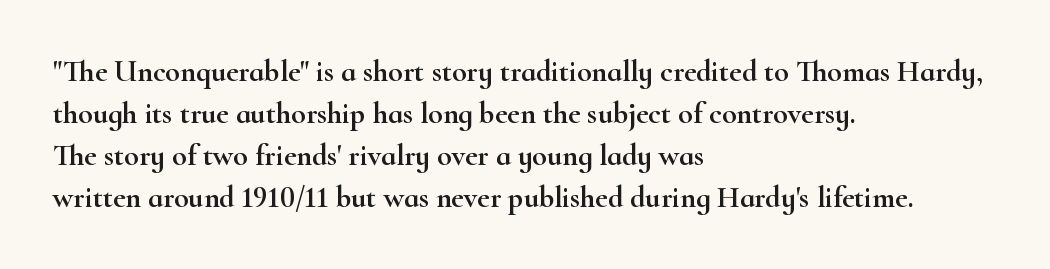
Descenders are the only things crossing below the line. Rows of type keep a routine distance in the vertical direction. Words appear dense and cohesive because spacing is normal. These lines were composed using upright roman letters. In CSS terms this would be text-align: left.
